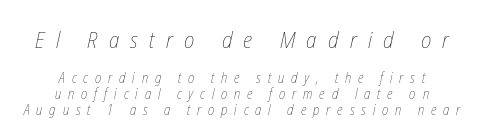
{"bold": "no", "underline": "no", "line_spacing": "tight", "line_spacing_ratio": 1.14, "letter_spacing": "wide", "letter_spacing_em": 0.49, "larger_block": "first", "size_ratio": 1.64, "glyph_px": 23}
